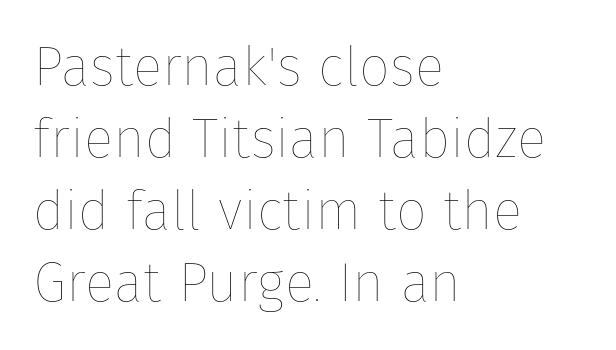
Each word holds together tightly as a unit, with standard inter-letter gaps. Decoration check: the copy has no underline. Each letter keeps its own natural width here, so spacing adapts to shape. The lines in this sample share a left origin and differ only in where they stop. It's the straight-up-and-down kind of type.
